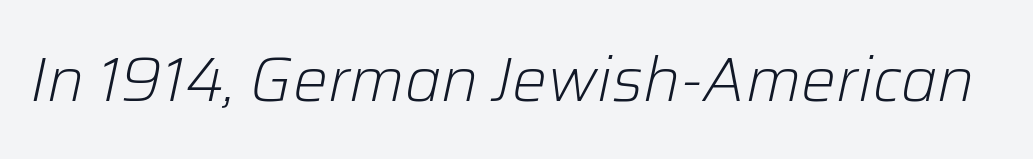
{"italic": "yes", "lean": "right", "slant_degrees": 12, "bold": "no", "weight": "light", "width": "normal", "stroke_contrast": "low", "x_height": "medium", "monospaced": "no", "underline": "no", "letter_spacing": "normal", "letter_spacing_em": 0.0, "glyph_px": 62}
